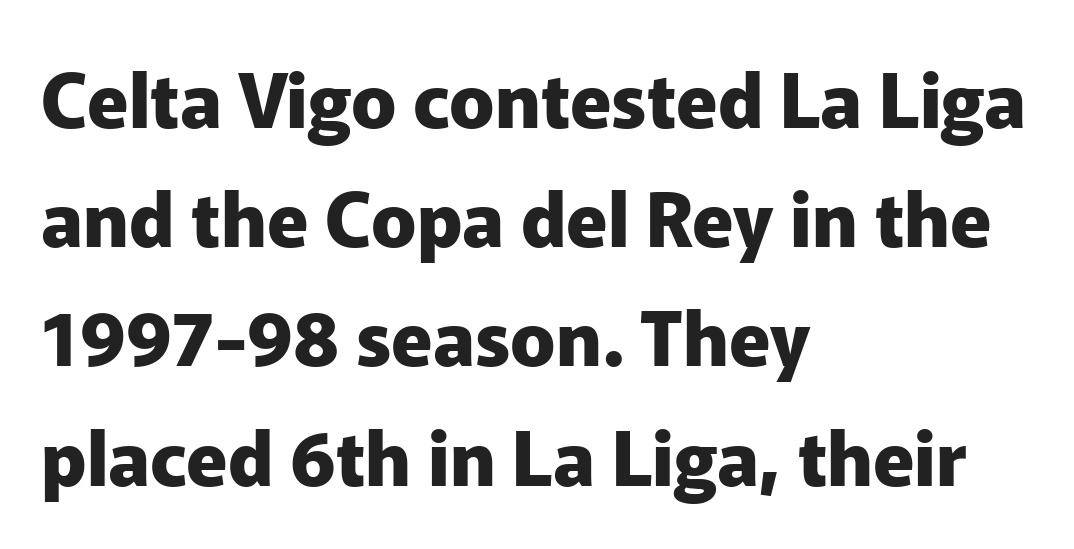
{"serif": "no", "italic": "no", "bold": "yes", "weight": "heavy", "width": "normal", "stroke_contrast": "low", "x_height": "medium", "monospaced": "no", "underline": "no", "align": "left", "line_spacing": "normal", "line_spacing_ratio": 1.59, "letter_spacing": "normal", "letter_spacing_em": 0.0, "glyph_px": 75}
